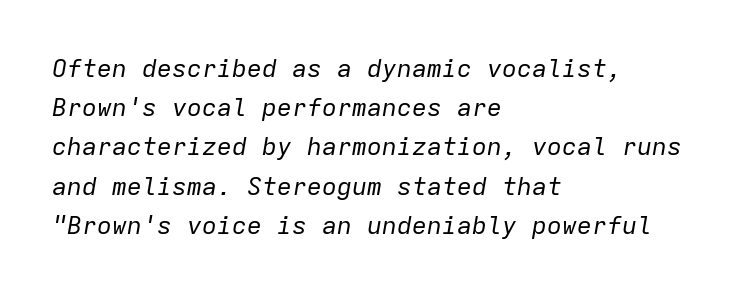
Q: Is the text bold? A: No.
Q: Is the text italic (slanted)? A: Yes, it leans right by about 9 degrees.
Q: Is the text underlined? A: No.
Q: How is the paragraph aligned? A: Left-aligned.
Q: Is the spacing between letters normal or unusually wide? A: Normal.
Q: Is the spacing between lines tight, normal or loose? A: Normal.
